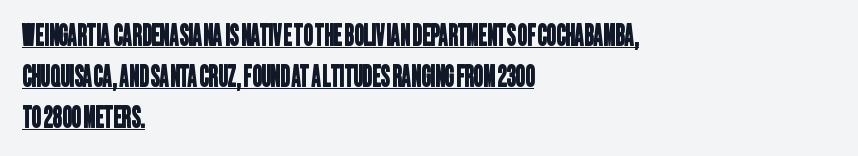
The image shows 29 px condensed sans-serif type; set left-aligned, normal line spacing (1.41x), normal letter spacing, underlined; low stroke contrast and a large x-height.
